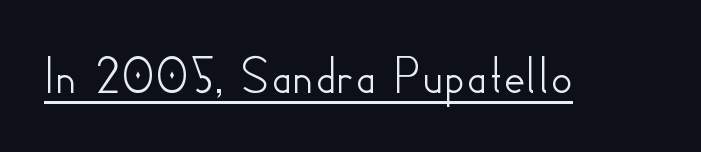
Q: Is the text italic (slanted)? A: No, it is upright.
Q: Is the typeface a serif or a sans-serif typeface? A: Sans-serif.
Q: Is the text underlined? A: Yes.
Q: Is the spacing between letters normal or unusually wide? A: Normal.
Q: Width (condensed, normal, or wide)? A: Normal.
Q: Stroke contrast? A: Low.
Q: x-height? A: Small.
Q: Monospaced? A: No.
